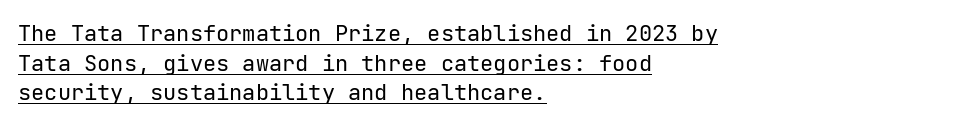
The cut favours lightness, reaching ordinary text weight at its darkest. This sample uses plain, unmodified letter spacing. This rendering uses left alignment, leaving the right contour irregular. The passage shown stacks its lines at a standard gap. Nope, not italic — everything's standing straight. A rule runs beneath these lines of type.
